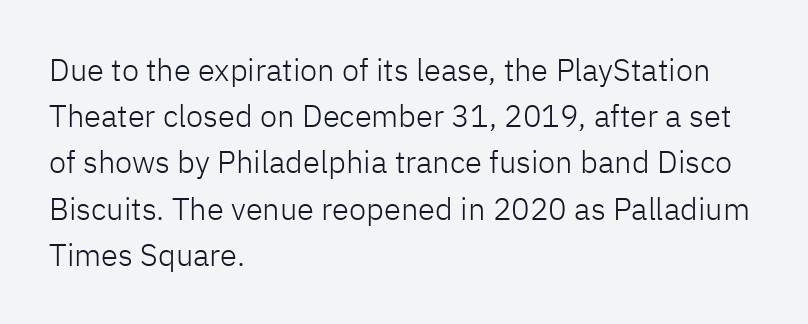
This rendering leaves character spacing at its baseline value. Serif or sans? Sans — the stroke terminals are bare. Line beginnings align vertically; line endings do not. If you drew a line through each stem, it would be perfectly vertical. Stem width sits at or under what a default text font uses.
